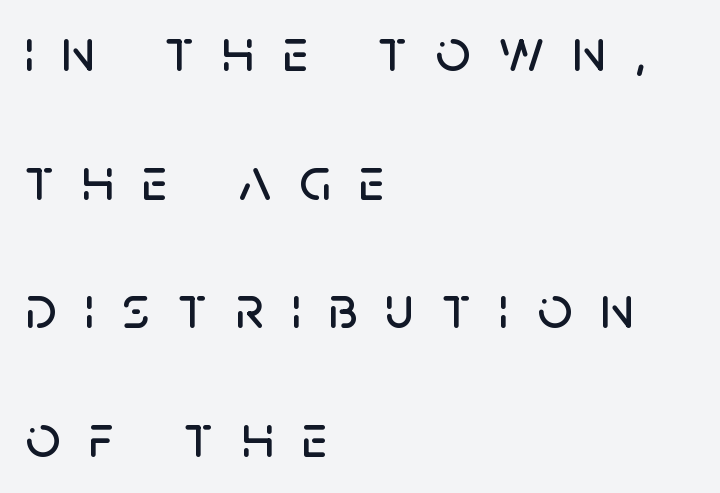
Q: Is the text italic (slanted)? A: No, it is upright.
Q: Is the typeface a serif or a sans-serif typeface? A: Sans-serif.
Q: Is the text underlined? A: No.
Q: How is the paragraph aligned? A: Left-aligned.
Q: Is the spacing between letters normal or unusually wide? A: Unusually wide.
Q: Is the spacing between lines tight, normal or loose? A: Loose.
Q: Width (condensed, normal, or wide)? A: Normal.
Q: Stroke contrast? A: Low.
Q: x-height? A: Large.
Q: Monospaced? A: No.
